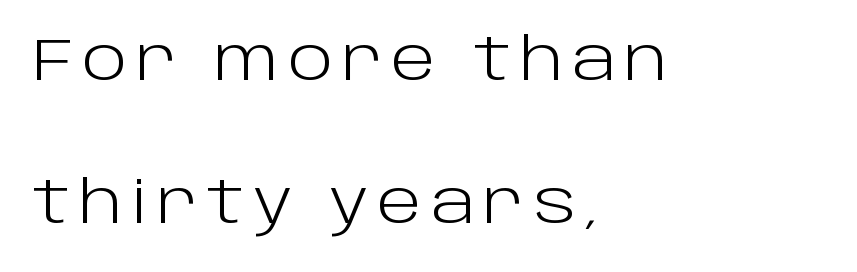
The image shows 59 px light sans-serif type, upright; set left-aligned, loose line spacing (2.43x), not underlined; low stroke contrast and a large x-height.
